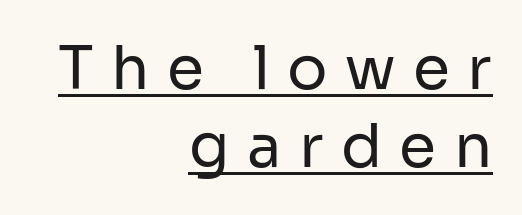
Q: Is the text bold? A: No.
Q: Is the text italic (slanted)? A: No, it is upright.
Q: Is the typeface a serif or a sans-serif typeface? A: Sans-serif.
Q: Is the text underlined? A: Yes.
Q: How is the paragraph aligned? A: Right-aligned.
Q: Is the spacing between letters normal or unusually wide? A: Unusually wide.
Q: Is the spacing between lines tight, normal or loose? A: Normal.
Q: Width (condensed, normal, or wide)? A: Normal.
Q: Stroke contrast? A: Low.
Q: x-height? A: Medium.
Q: Monospaced? A: No.
